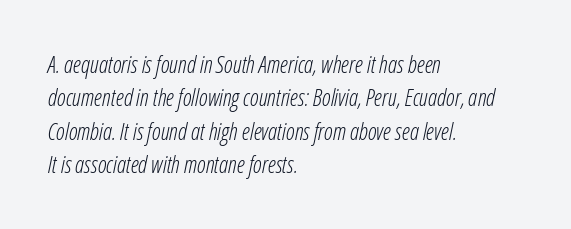
Quick note: underline off. Nobody touched the tracking dial on this one. Quick note: italic. How would I describe the line gaps? Plain and ordinary. Nothing heavy about these letters — not bold at all.
